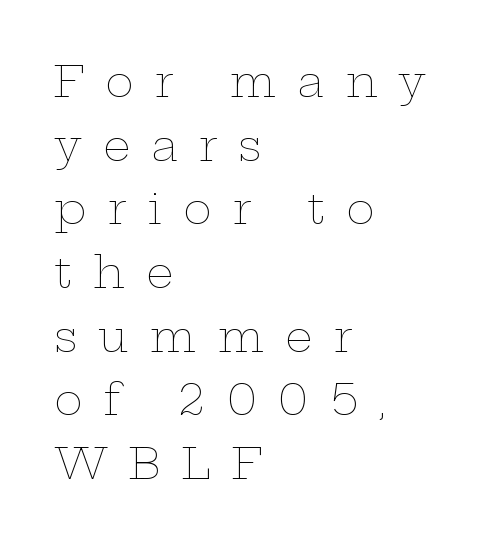
Q: Is the text bold? A: No.
Q: Is the text italic (slanted)? A: No, it is upright.
Q: Is the text underlined? A: No.
Q: How is the paragraph aligned? A: Left-aligned.
Q: Is the spacing between letters normal or unusually wide? A: Unusually wide.
Q: Is the spacing between lines tight, normal or loose? A: Normal.
Q: Width (condensed, normal, or wide)? A: Wide.
Q: Stroke contrast? A: Low.
Q: x-height? A: Medium.
Q: Monospaced? A: No.
